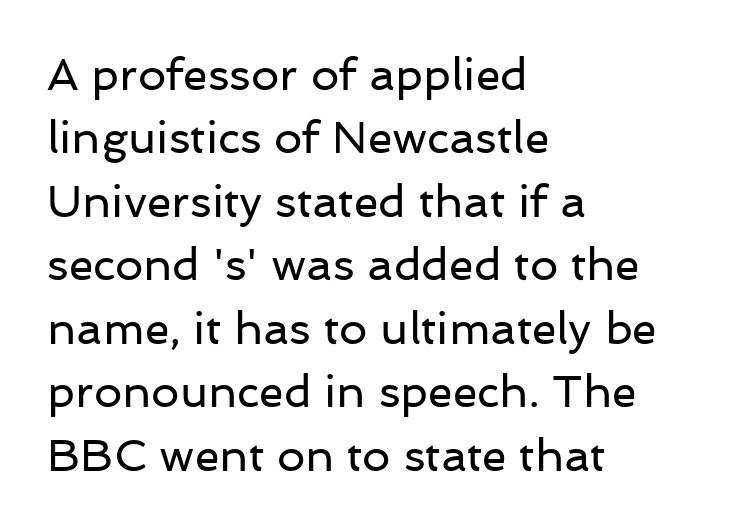
Whoever set this chose a conventional vertical rhythm. Underline: absent. No italicization has been applied; the sample stays upright. A light-to-regular cut is what we see here. Serifs: no, the terminals of the letterforms are clean.
